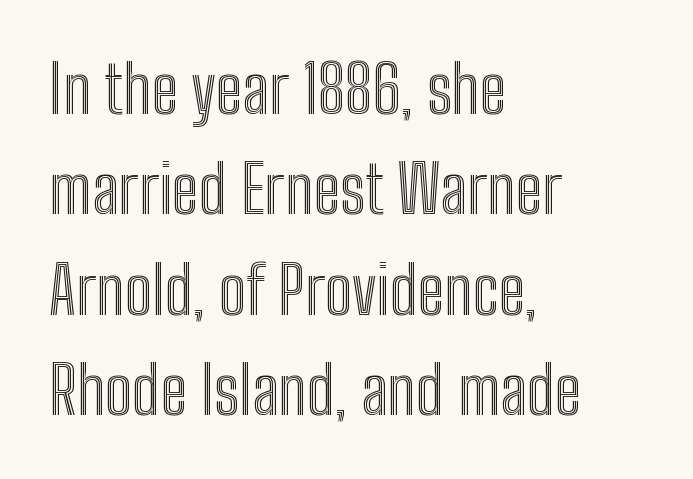
Q: Is the text italic (slanted)? A: No, it is upright.
Q: Is the text underlined? A: No.
Q: How is the paragraph aligned? A: Left-aligned.
Q: Is the spacing between letters normal or unusually wide? A: Normal.
Q: Is the spacing between lines tight, normal or loose? A: Normal.
Q: Width (condensed, normal, or wide)? A: Condensed.
Q: x-height? A: Medium.
Q: Monospaced? A: No.
